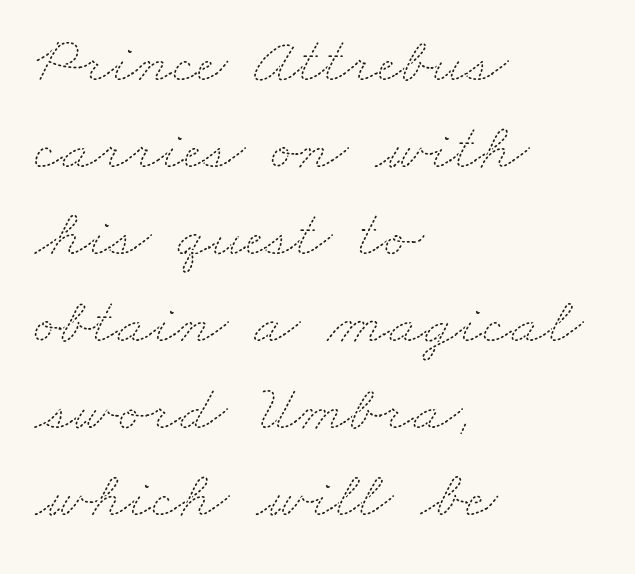
This sample has the flowing, uneven cadence of proportional lettering. Leading: standard. Stroke thickness stays within the range of a standard reading face or lighter. Which margin do the lines hug? The left one — the right edge is uneven. Observe the ordinary spacing: letters are neighbours, not strangers.
